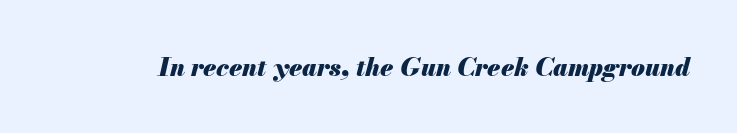
The image shows 25 px bold type, italic (leaning right); set normal letter spacing, not underlined.
